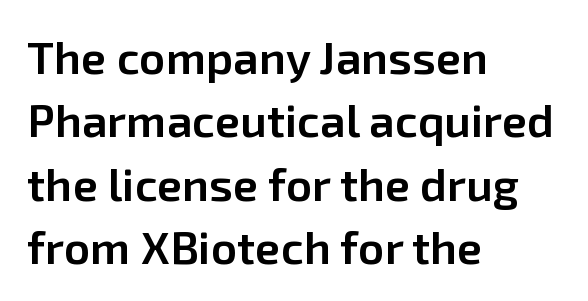
No extra tracking has been applied to these lines. Glance below the letters and you will spot only blank space. A typesetter would call this leading conventional body-copy spacing. Rendered with straight, roman letterforms. Visually the block forms a straight wall on the left and a jagged coastline on the right.
